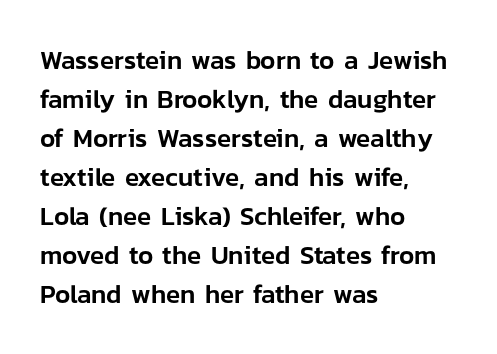
The compositor pushed each line to the left boundary. Every stem runs plumb, perpendicular to the baseline. This sample keeps an unexceptional amount of space between lines. Here the glyphs are tracked normally, forming tight word shapes. Descender tails drop into unmarked territory.
